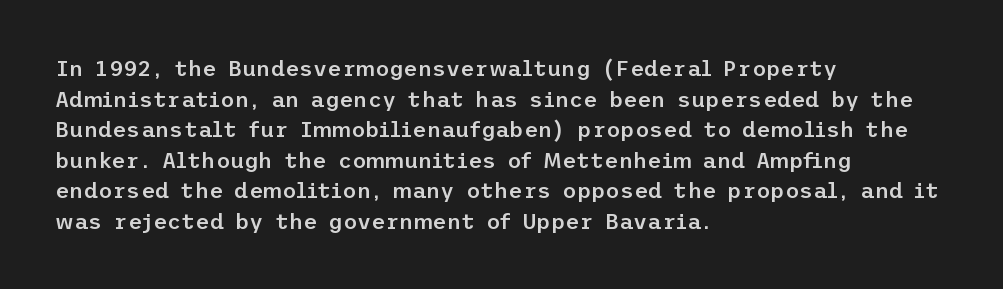
Q: Is the text bold? A: Semi-bold.
Q: Is the text italic (slanted)? A: No, it is upright.
Q: Is the text underlined? A: No.
Q: How is the paragraph aligned? A: Left-aligned.
Q: Is the spacing between letters normal or unusually wide? A: Normal.
Q: Is the spacing between lines tight, normal or loose? A: Normal.
